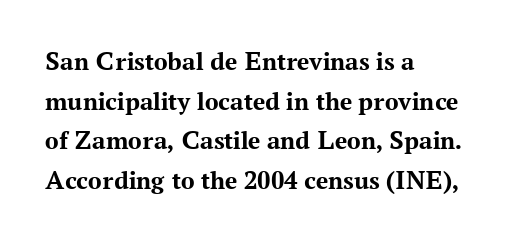
The image shows 27 px bold type, upright; set left-aligned, normal line spacing (1.47x), normal letter spacing, not underlined.
